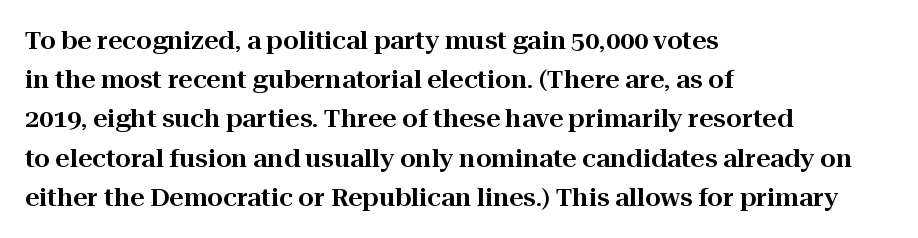
Q: Is the text italic (slanted)? A: No, it is upright.
Q: Is the text underlined? A: No.
Q: How is the paragraph aligned? A: Left-aligned.
Q: Is the spacing between letters normal or unusually wide? A: Normal.
Q: Is the spacing between lines tight, normal or loose? A: Normal.
